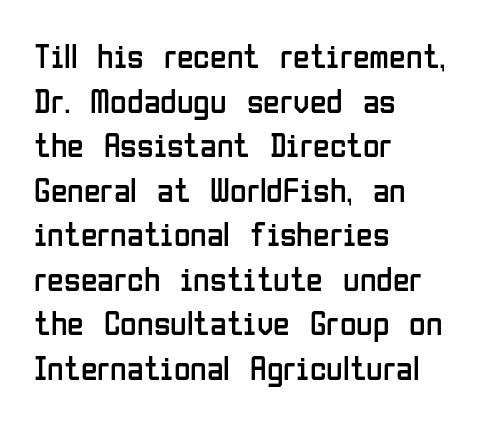
Does the copy run flush right? No — it runs flush left. Varying glyph widths throughout — classic text-font behaviour. Think standard paragraph weight, or any step lighter than that. Each row of text sits above clean, open space.
